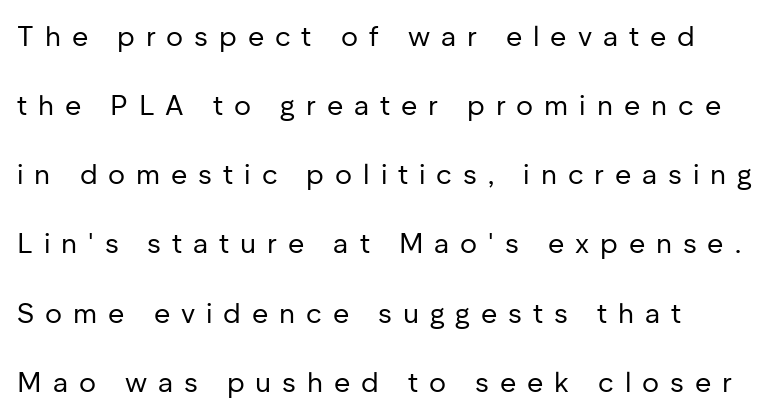
These lines are set flush left with a ragged right edge. Does the type have serifs? No, each stem ends abruptly. Look at the tracking — it's clearly loosened, letters drifting apart. If you drew a line through each stem, it would be perfectly vertical. Type without underlining.
